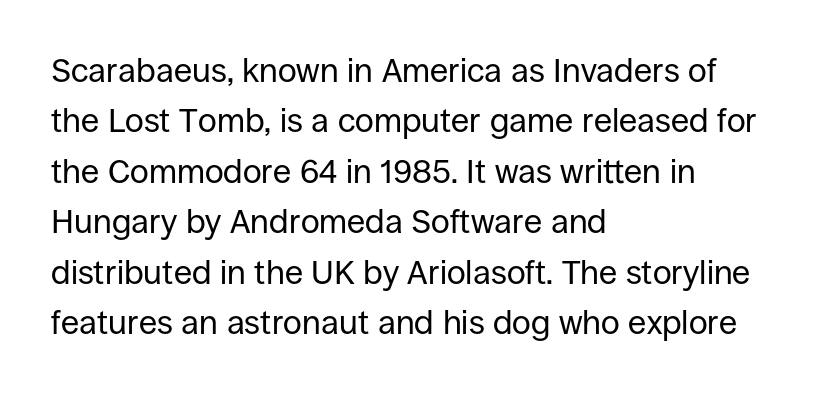
Q: Is the text bold? A: No.
Q: Is the text italic (slanted)? A: No, it is upright.
Q: Is the typeface a serif or a sans-serif typeface? A: Sans-serif.
Q: Is the text underlined? A: No.
Q: How is the paragraph aligned? A: Left-aligned.
Q: Is the spacing between letters normal or unusually wide? A: Normal.
Q: Is the spacing between lines tight, normal or loose? A: Normal.
Q: Width (condensed, normal, or wide)? A: Normal.
Q: Stroke contrast? A: Low.
Q: x-height? A: Large.
Q: Monospaced? A: No.
